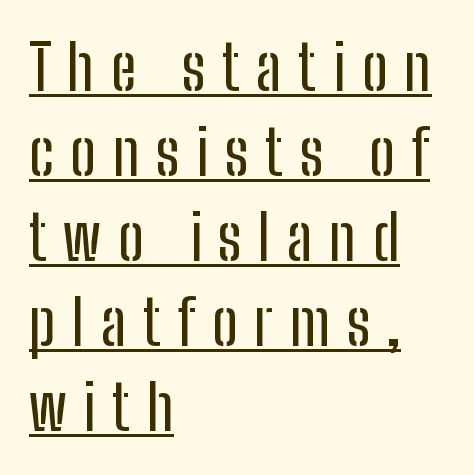
Q: Is the text italic (slanted)? A: No, it is upright.
Q: Is the typeface a serif or a sans-serif typeface? A: Sans-serif.
Q: Is the text underlined? A: Yes.
Q: How is the paragraph aligned? A: Left-aligned.
Q: Is the spacing between letters normal or unusually wide? A: Unusually wide.
Q: Is the spacing between lines tight, normal or loose? A: Normal.
Q: Width (condensed, normal, or wide)? A: Condensed.
Q: Stroke contrast? A: Low.
Q: x-height? A: Medium.
Q: Monospaced? A: No.
